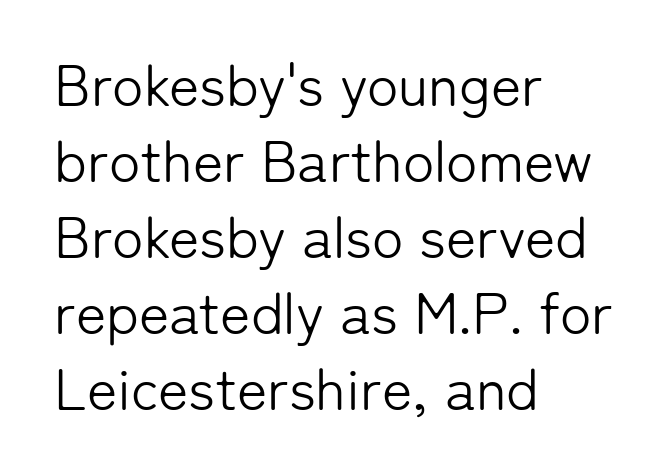
{"serif": "no", "italic": "no", "bold": "no", "weight": "light", "width": "normal", "stroke_contrast": "low", "x_height": "medium", "monospaced": "no", "underline": "no", "align": "left", "line_spacing": "normal", "line_spacing_ratio": 1.31, "letter_spacing": "normal", "letter_spacing_em": 0.0, "glyph_px": 58}
